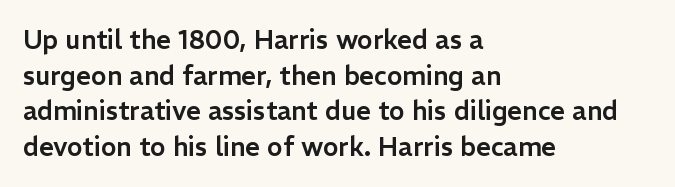
Compared with a centered layout, this one pins lines to the left instead. These lines were composed using upright roman letters. The type is set solid horizontally, with unmodified tracking. Vertical spacing — default. A bare baseline throughout the passage.
